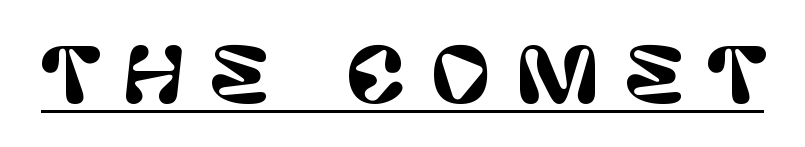
The image shows 75 px sans-serif type; set unusually wide letter spacing (+0.3 em), underlined; low stroke contrast and a large x-height.
